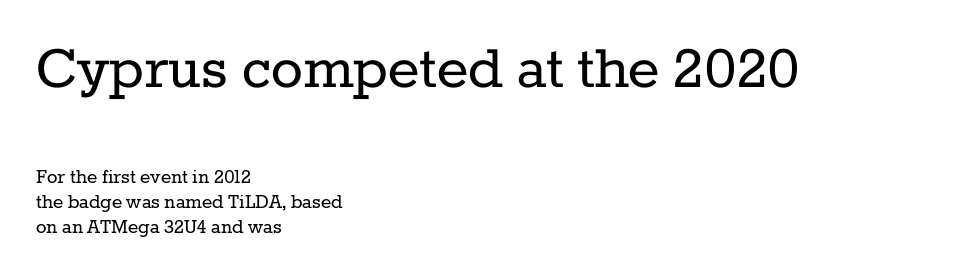
The designer went with a serif here, giving each stem small feet. Scale decreases going downward across the two blocks. The font sits on the lighter half of the weight spectrum, regular included. Looks like regular typesetting: each glyph gets only the width it needs. The space beneath each line is pristine and unruled.
